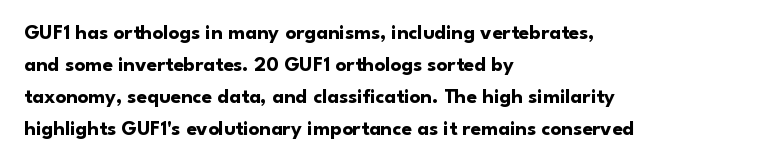
The type sits square on the baseline with zero lean. Summary of weight: heavy, a full bold. Interline gaps are of average width in this sample. The type is set solid horizontally, with unmodified tracking. Underline: absent.
